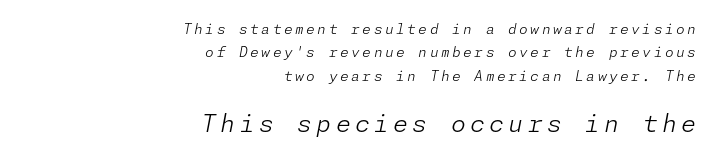
{"italic": "yes", "lean": "right", "slant_degrees": 11, "bold": "no", "underline": "no", "align": "right", "line_spacing": "normal", "line_spacing_ratio": 1.67, "larger_block": "second", "size_ratio": 1.71, "glyph_px": 24}
